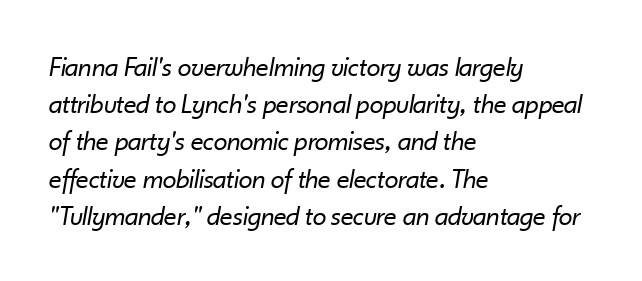
{"italic": "yes", "lean": "right", "slant_degrees": 10, "bold": "no", "weight": "regular", "width": "normal", "stroke_contrast": "low", "x_height": "small", "monospaced": "no", "underline": "no", "align": "left", "line_spacing": "normal", "line_spacing_ratio": 1.33, "letter_spacing": "normal", "letter_spacing_em": 0.0, "glyph_px": 28}
